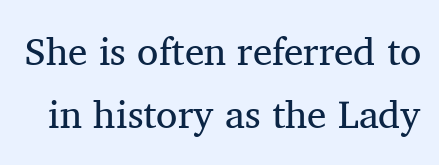
Is there any slant? The stems are plumb. Clear beneath every line of the passage. A typesetter would label this face a serif. How are the letters spaced? Ordinarily, with no added tracking.
